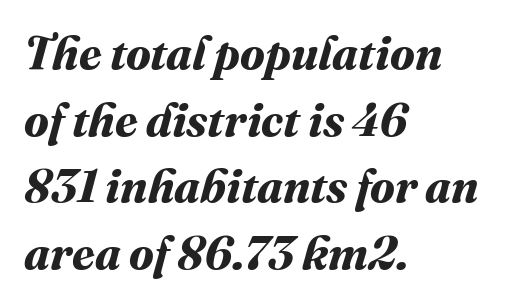
Q: Is the text bold? A: Yes.
Q: Is the text underlined? A: No.
Q: How is the paragraph aligned? A: Left-aligned.
Q: Is the spacing between letters normal or unusually wide? A: Normal.
Q: Is the spacing between lines tight, normal or loose? A: Normal.
Q: Width (condensed, normal, or wide)? A: Normal.
Q: Stroke contrast? A: Medium.
Q: x-height? A: Medium.
Q: Monospaced? A: No.
